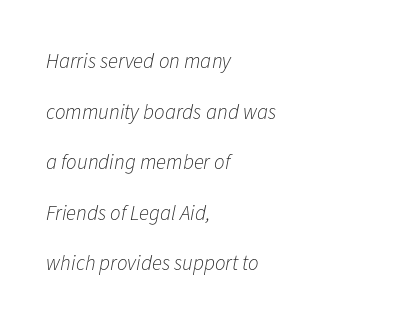
{"italic": "yes", "lean": "right", "slant_degrees": 11, "bold": "no", "underline": "no", "align": "left", "line_spacing": "loose", "line_spacing_ratio": 2.41, "letter_spacing": "normal", "letter_spacing_em": 0.0, "glyph_px": 21}
